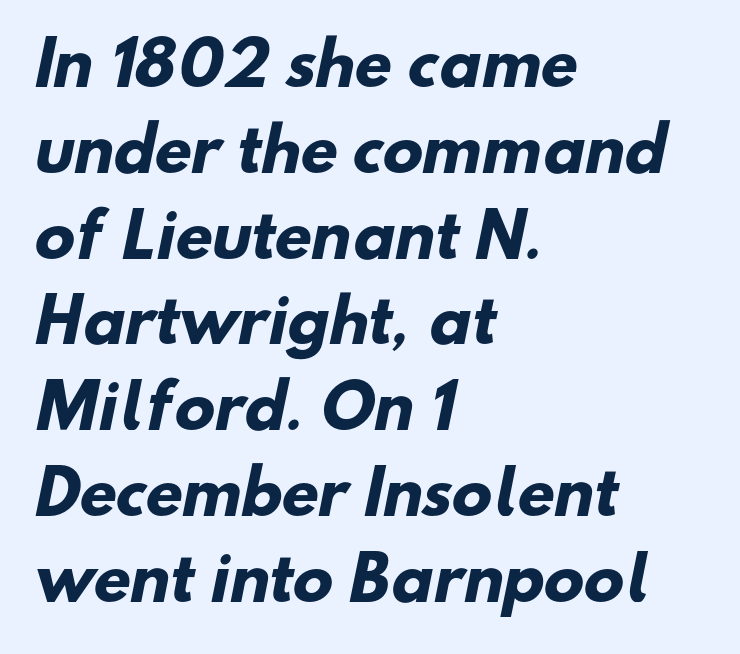
Descender tails drop into unmarked territory. Baseline-to-baseline distance is the conventional proportion of letter height. The ragged edge is on the right, which tells us the setting is flush left. Spacing verdict: proportional, widths tailored to each character. The characters look thick and weighty, a clear bold. Serif or sans? Sans — the stroke terminals are bare.
